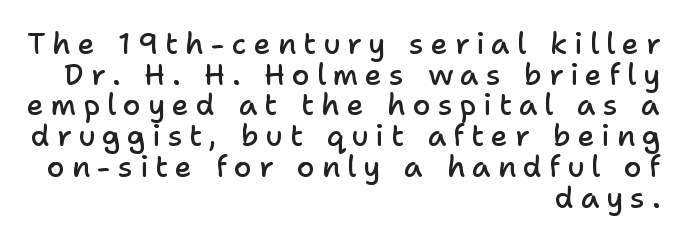
{"serif": "no", "italic": "no", "bold": "semi", "weight": "semibold", "width": "normal", "stroke_contrast": "low", "x_height": "medium", "monospaced": "no", "underline": "no", "align": "right", "line_spacing": "tight", "line_spacing_ratio": 1.06, "letter_spacing": "wide", "letter_spacing_em": 0.24, "glyph_px": 29}
